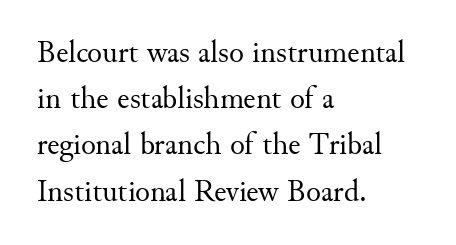
Q: Is the text bold? A: No.
Q: Is the text italic (slanted)? A: No, it is upright.
Q: Is the typeface a serif or a sans-serif typeface? A: Serif.
Q: Is the text underlined? A: No.
Q: How is the paragraph aligned? A: Left-aligned.
Q: Is the spacing between letters normal or unusually wide? A: Normal.
Q: Is the spacing between lines tight, normal or loose? A: Normal.
Q: Width (condensed, normal, or wide)? A: Normal.
Q: Stroke contrast? A: Medium.
Q: x-height? A: Small.
Q: Monospaced? A: No.
